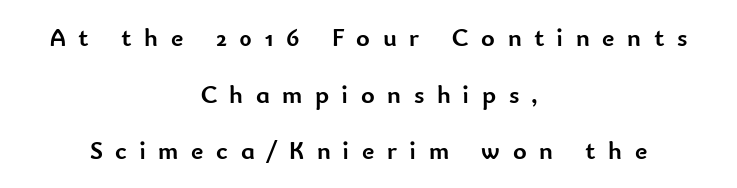
The image shows 26 px bold type, upright; set centered, loose line spacing (2.18x), unusually wide letter spacing (+0.49 em), not underlined.
